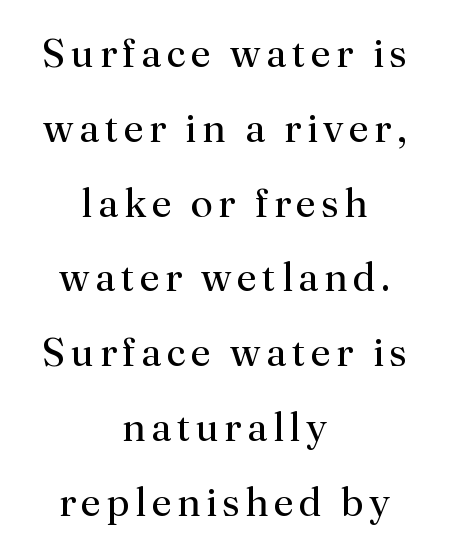
Q: Is the text bold? A: No.
Q: Is the text italic (slanted)? A: No, it is upright.
Q: Is the typeface a serif or a sans-serif typeface? A: Serif.
Q: Is the text underlined? A: No.
Q: How is the paragraph aligned? A: Centered.
Q: Width (condensed, normal, or wide)? A: Normal.
Q: Stroke contrast? A: Medium.
Q: x-height? A: Small.
Q: Monospaced? A: No.
